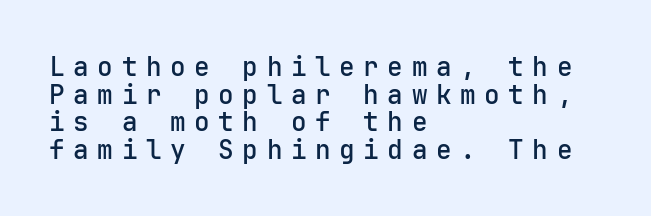
This sample uses expanded letter spacing, leaving extra air between glyphs. Lines of text with bare space underneath. Is there any slant? The stems are plumb. Horizontally, the lines are justified to the leading edge only.
